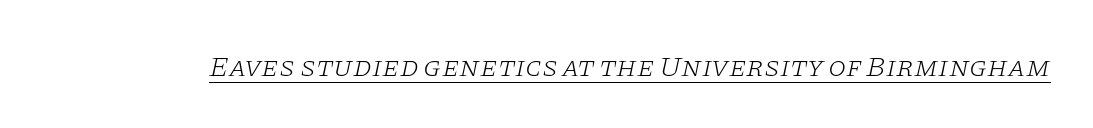
{"serif": "yes", "italic": "yes", "lean": "right", "slant_degrees": 11, "bold": "no", "weight": "light", "width": "wide", "stroke_contrast": "low", "x_height": "large", "monospaced": "no", "underline": "yes", "letter_spacing": "normal", "letter_spacing_em": 0.0, "glyph_px": 29}
